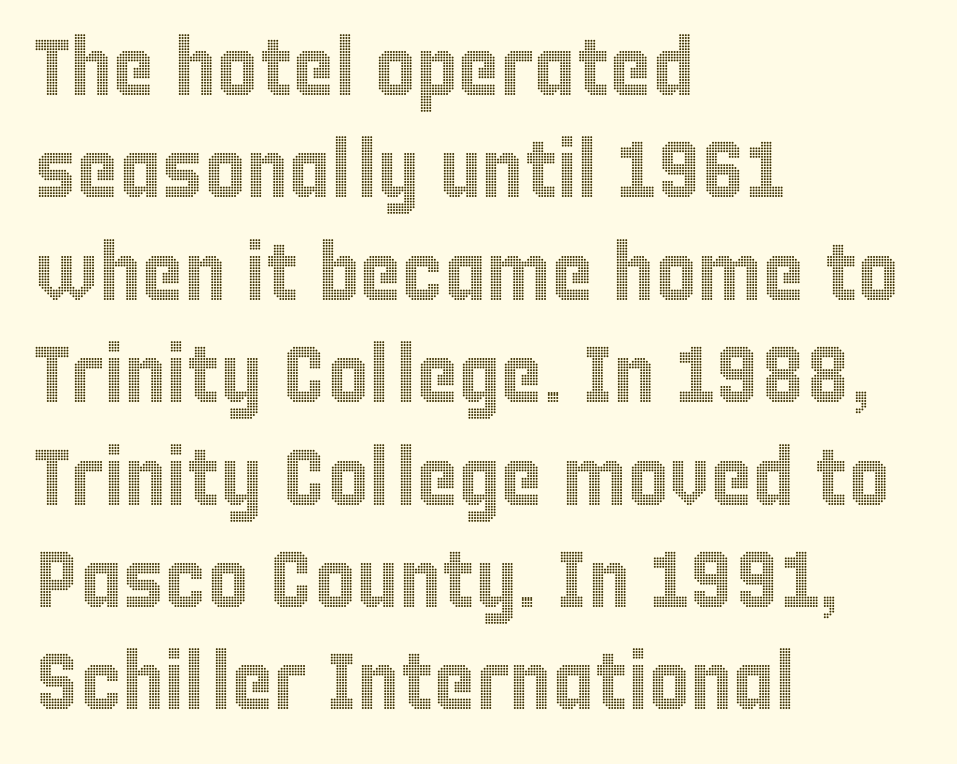
The image shows 80 px condensed type, upright; set left-aligned, normal line spacing (1.28x), normal letter spacing, not underlined; a large x-height.
